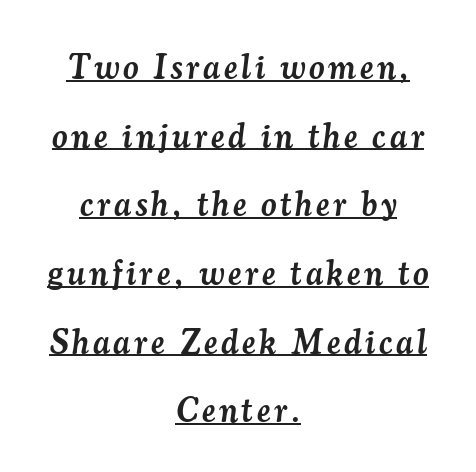
Is the type bold? Partly — it's a semibold, heavier than regular but not fully bold. These lines are rendered in a variable-pitch font. Observe the serifs anchoring each vertical stroke in this sample. Designer's note — italics engaged. Every row of glyphs is offset so its center matches the block's center.
